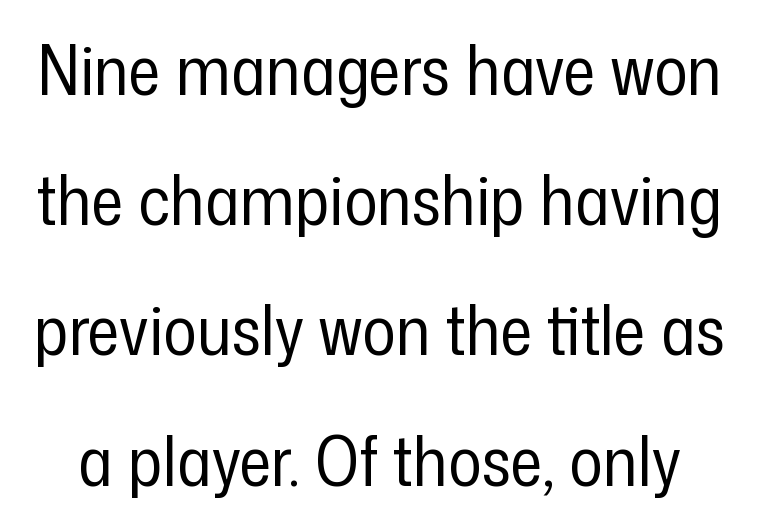
The image shows 70 px regular-weight, condensed sans-serif type, upright; set line spacing 1.86x, normal letter spacing, not underlined; low stroke contrast and a medium x-height.
